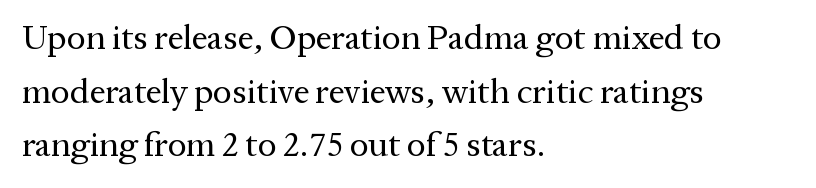
Q: Is the text bold? A: No.
Q: Is the text italic (slanted)? A: No, it is upright.
Q: Is the typeface a serif or a sans-serif typeface? A: Serif.
Q: Is the text underlined? A: No.
Q: How is the paragraph aligned? A: Left-aligned.
Q: Is the spacing between letters normal or unusually wide? A: Normal.
Q: Is the spacing between lines tight, normal or loose? A: Normal.
Q: Width (condensed, normal, or wide)? A: Normal.
Q: Stroke contrast? A: Medium.
Q: x-height? A: Medium.
Q: Monospaced? A: No.
